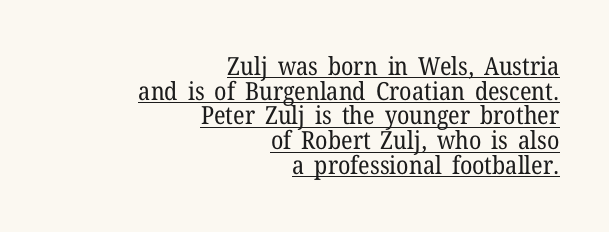
Weight class: somewhere from thin through regular. The type sits square on the baseline with zero lean. Typeset ragged left — the right edge is the straight one. Leading is clearly below the norm, producing a dense column.
